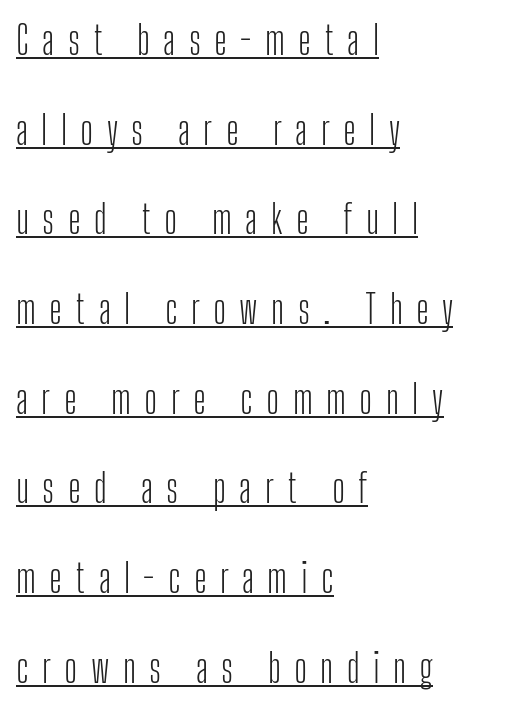
How would I describe the line gaps? Wide and relaxed. Does extra space separate the letters? Yes, quite a lot of it. Reading down the block, your eye returns to a fixed left position each line. The passage shown is typeset with a sans-serif family. Compared with undecorated copy, this sample adds a rule below the words.
